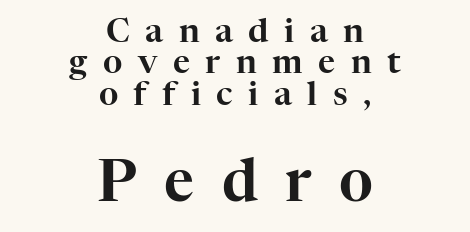
The image shows 58 px serif type, upright; set centered, tight line spacing (0.95x), unusually wide letter spacing (+0.47 em), not underlined; the second (bottom) block is 1.76x larger; high stroke contrast and a medium x-height.
